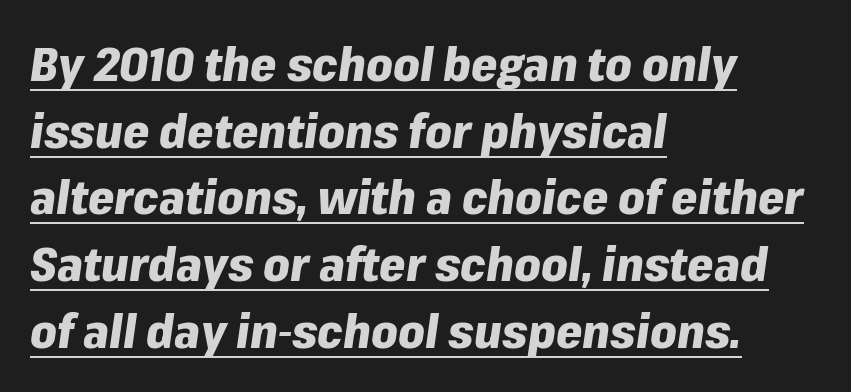
Does the copy run flush right? No — it runs flush left. The horizontal fit of the characters is conventional and even. The face used here has a pronounced slope to its letters. Set as a true bold cut, around the 700 mark.
